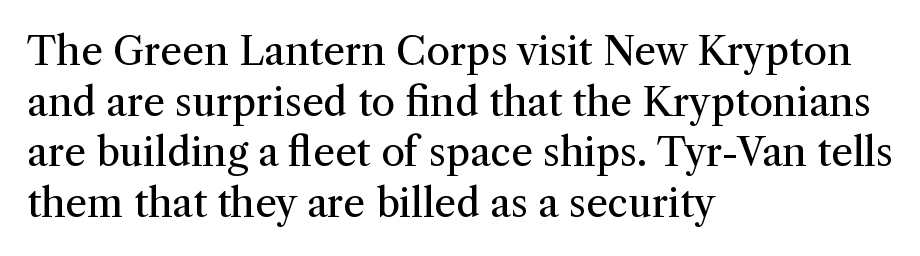
No extra ink here — the face is not bold. Unlike a clean sans, this face finishes its strokes with serifs. Do the characters align in a grid? No, the font is proportional. Does the leading feel generous? No, just average.
